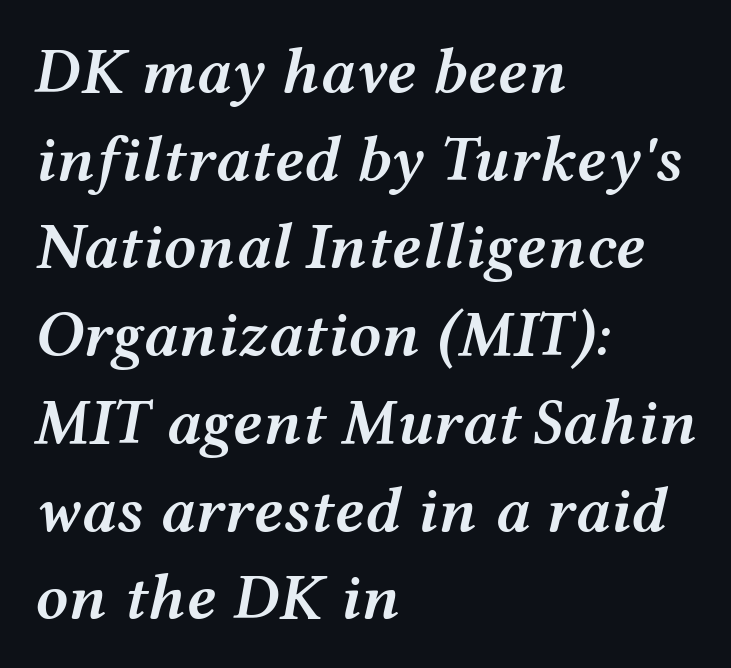
The image shows 65 px semibold, wide type, italic (leaning right); set left-aligned, normal line spacing (1.35x), normal letter spacing, not underlined; medium stroke contrast and a medium x-height.
